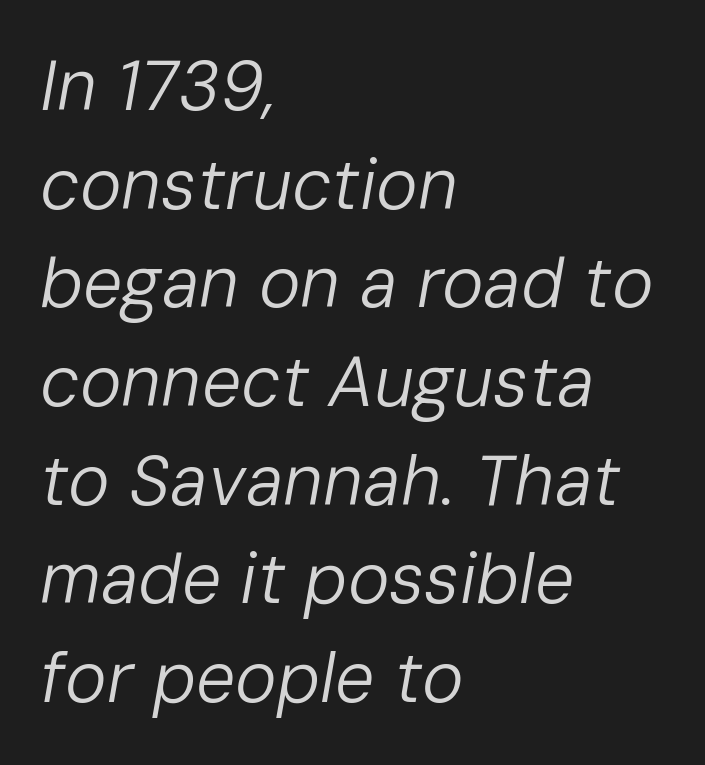
Q: Is the text bold? A: No.
Q: Is the text italic (slanted)? A: Yes, it leans right by about 10 degrees.
Q: Is the text underlined? A: No.
Q: How is the paragraph aligned? A: Left-aligned.
Q: Is the spacing between letters normal or unusually wide? A: Normal.
Q: Is the spacing between lines tight, normal or loose? A: Normal.
Q: Width (condensed, normal, or wide)? A: Normal.
Q: Stroke contrast? A: Low.
Q: x-height? A: Medium.
Q: Monospaced? A: No.
